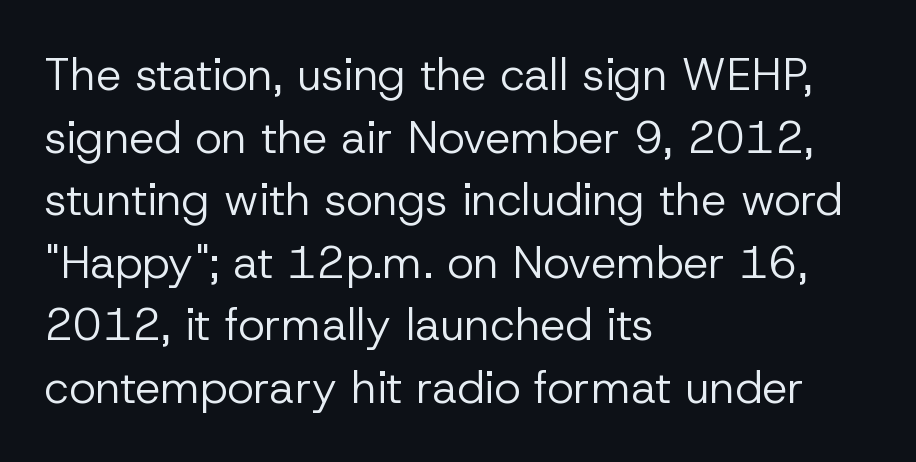
If you drew a line through each stem, it would be perfectly vertical. The tracking reads as untouched default to a designer's eye. Each stroke keeps to a modest, everyday thickness or less. The rendering uses natural spacing where letterforms have individual widths. The glyphs in this specimen are sans serif.
